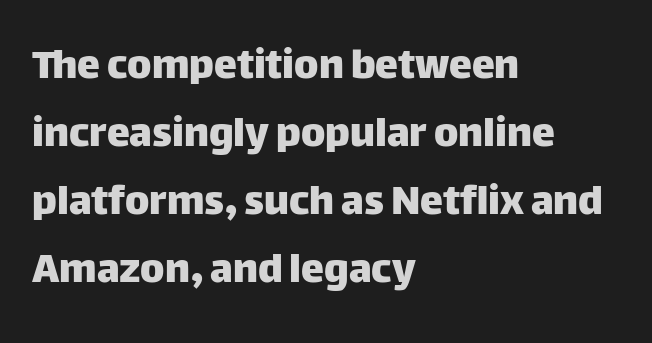
Q: Is the text italic (slanted)? A: No, it is upright.
Q: Is the typeface a serif or a sans-serif typeface? A: Sans-serif.
Q: Is the text underlined? A: No.
Q: How is the paragraph aligned? A: Left-aligned.
Q: Is the spacing between letters normal or unusually wide? A: Normal.
Q: Is the spacing between lines tight, normal or loose? A: Normal.
Q: Width (condensed, normal, or wide)? A: Normal.
Q: Stroke contrast? A: Low.
Q: x-height? A: Large.
Q: Monospaced? A: No.
